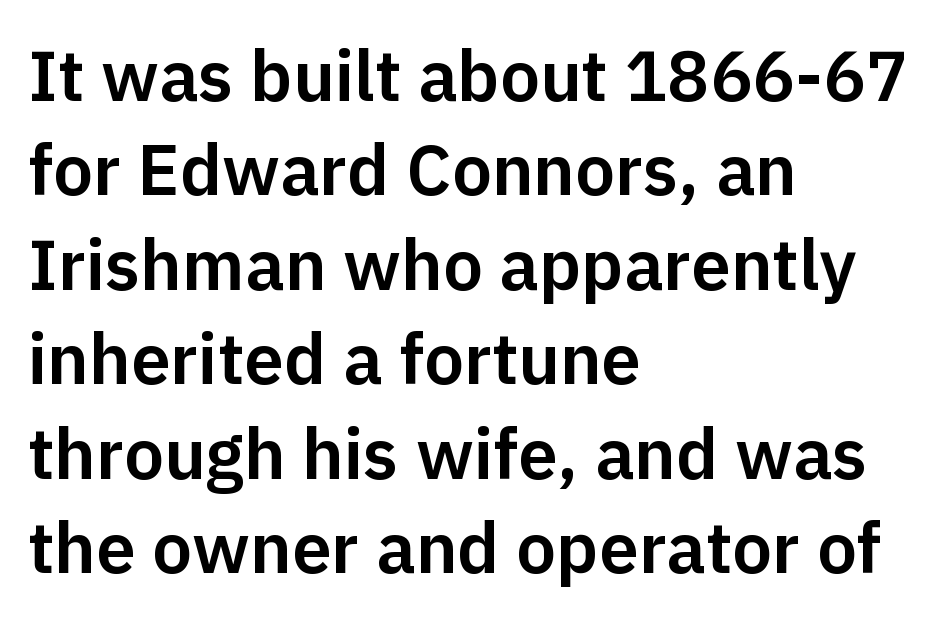
{"serif": "no", "italic": "no", "width": "normal", "stroke_contrast": "low", "x_height": "medium", "monospaced": "no", "underline": "no", "align": "left", "line_spacing": "normal", "line_spacing_ratio": 1.33, "letter_spacing": "normal", "letter_spacing_em": 0.0, "glyph_px": 71}
